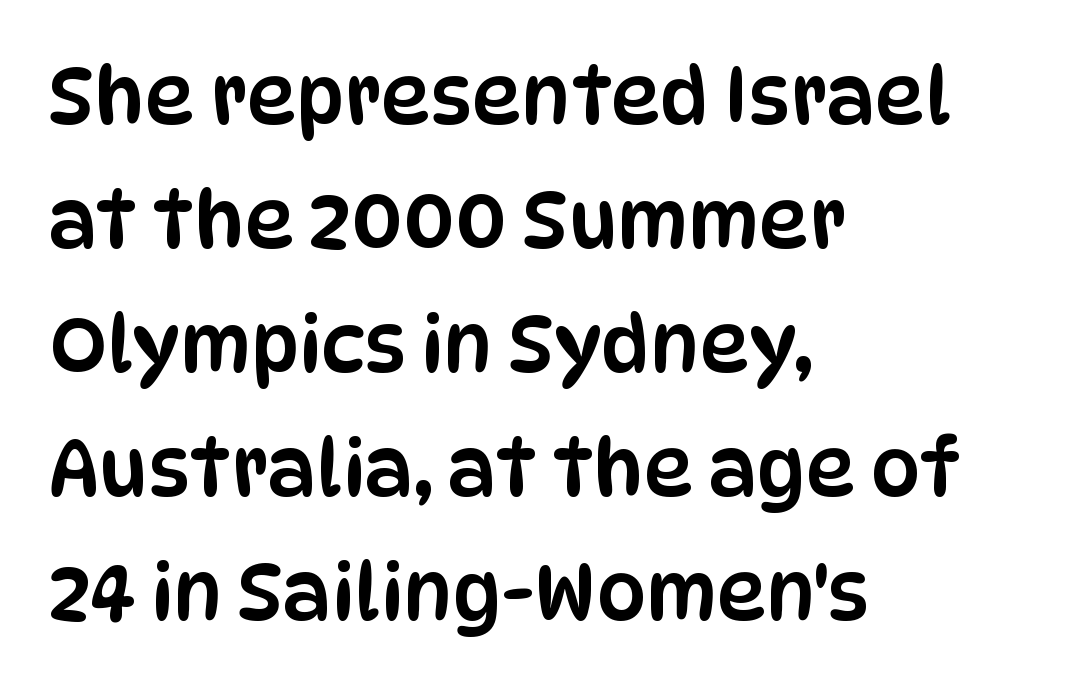
Alignment: flush left. Descenders hang freely into open space. These lines were composed using upright roman letters. Varying glyph widths throughout — classic text-font behaviour.
